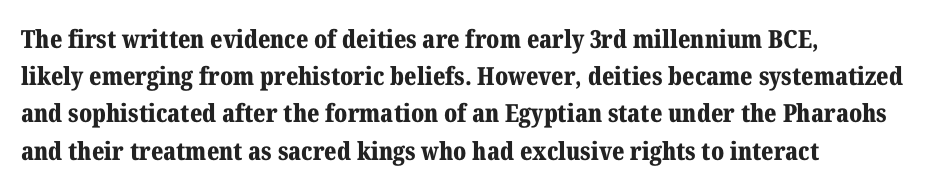
{"italic": "no", "bold": "yes", "underline": "no", "line_spacing": "normal", "line_spacing_ratio": 1.49, "letter_spacing": "normal", "letter_spacing_em": 0.0, "glyph_px": 25}
